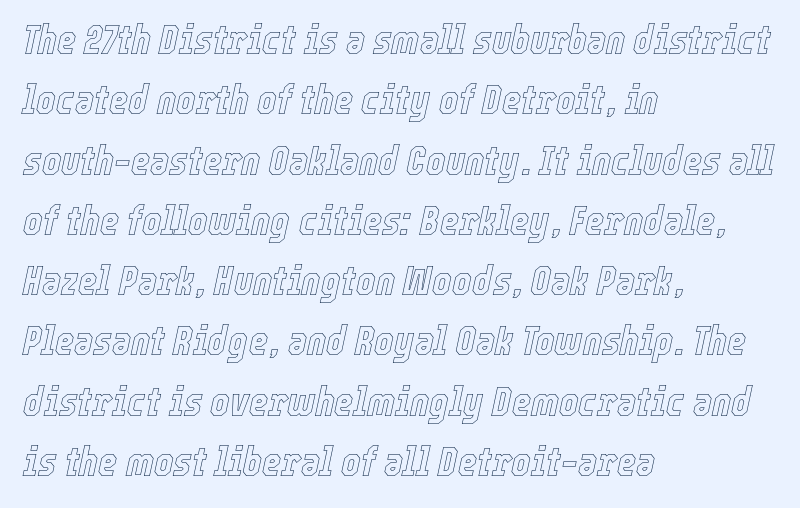
Is the letter spacing exaggerated? No — it looks like the ordinary default. Is this a fixed-width face? No — the glyphs have proportional, varying widths. These lines are set flush left with a ragged right edge. No word sits above an underline. The typography opts for an oblique posture over an upright one.
